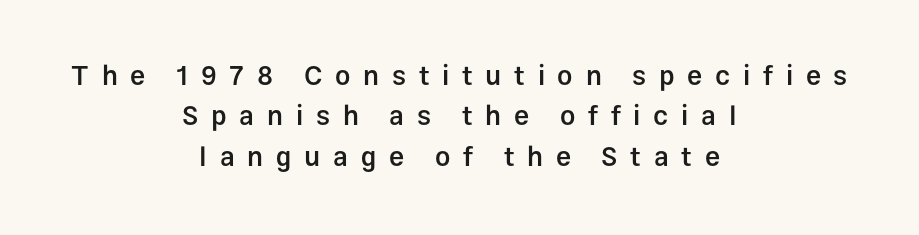
{"italic": "no", "bold": "semi", "underline": "no", "align": "center", "line_spacing": "normal", "line_spacing_ratio": 1.5, "letter_spacing": "wide", "letter_spacing_em": 0.47, "glyph_px": 27}
